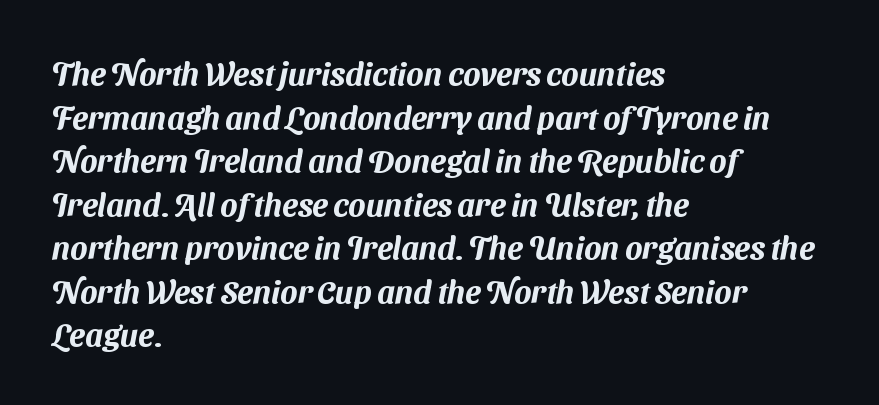
Q: Is the typeface a serif or a sans-serif typeface? A: Sans-serif.
Q: Is the text underlined? A: No.
Q: How is the paragraph aligned? A: Left-aligned.
Q: Is the spacing between letters normal or unusually wide? A: Normal.
Q: Is the spacing between lines tight, normal or loose? A: Normal.
Q: Width (condensed, normal, or wide)? A: Normal.
Q: Stroke contrast? A: Medium.
Q: x-height? A: Medium.
Q: Monospaced? A: No.
